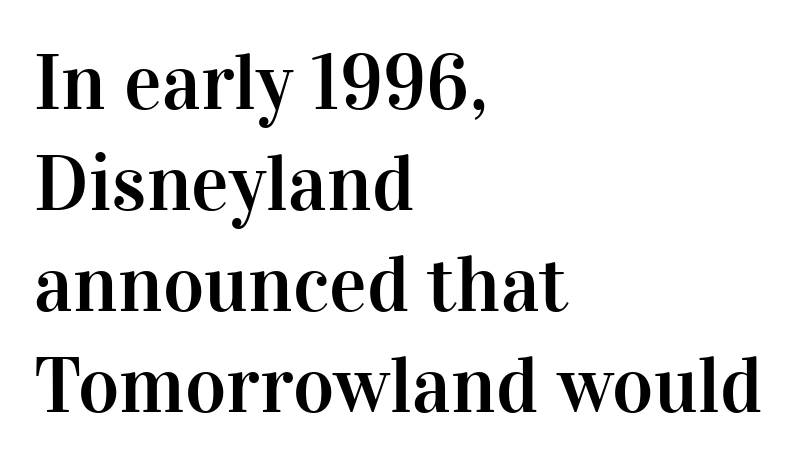
Q: Is the text italic (slanted)? A: No, it is upright.
Q: Is the typeface a serif or a sans-serif typeface? A: Serif.
Q: Is the text underlined? A: No.
Q: How is the paragraph aligned? A: Left-aligned.
Q: Is the spacing between letters normal or unusually wide? A: Normal.
Q: Is the spacing between lines tight, normal or loose? A: Normal.
Q: Width (condensed, normal, or wide)? A: Normal.
Q: Stroke contrast? A: High.
Q: x-height? A: Medium.
Q: Monospaced? A: No.
